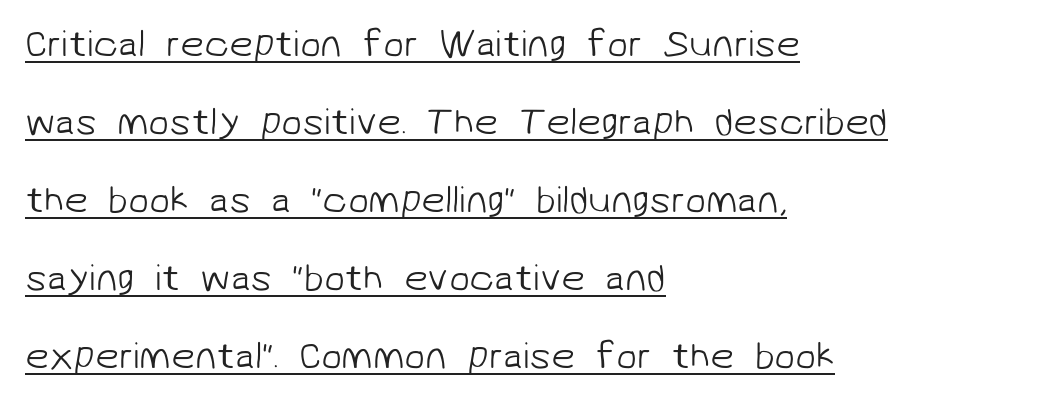
Q: Is the text bold? A: No.
Q: Is the typeface a serif or a sans-serif typeface? A: Sans-serif.
Q: Is the text underlined? A: Yes.
Q: How is the paragraph aligned? A: Left-aligned.
Q: Is the spacing between letters normal or unusually wide? A: Normal.
Q: Is the spacing between lines tight, normal or loose? A: Loose.
Q: Width (condensed, normal, or wide)? A: Normal.
Q: Stroke contrast? A: Low.
Q: x-height? A: Medium.
Q: Monospaced? A: No.
